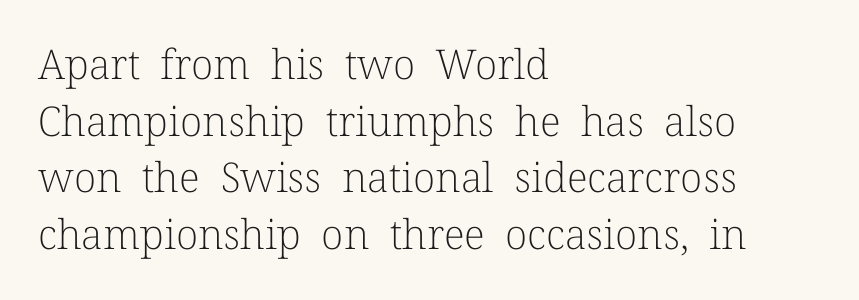
A typesetter would call this proportional, since set widths differ per character. The passage shown is not underscored anywhere. Notice how the passage keeps a crisp vertical edge on the left only. A typesetter would call this leading conventional body-copy spacing. The specimen reads as upright at a glance. Regarding serifs, this sample has them.
